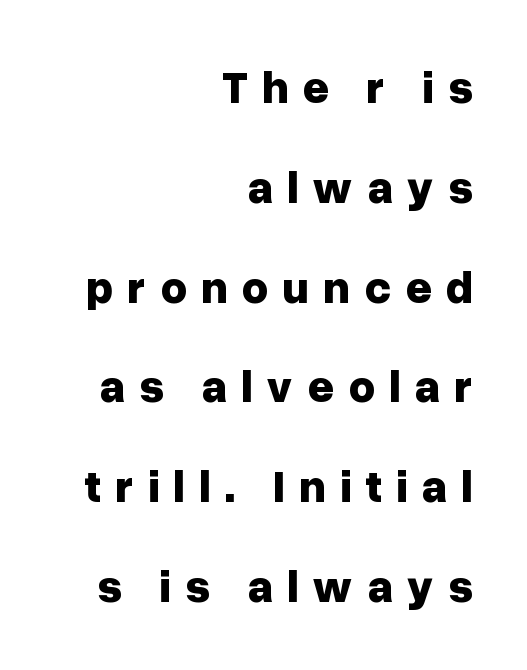
The image shows 46 px bold sans-serif type, upright; set right-aligned, loose line spacing (2.17x), unusually wide letter spacing (+0.3 em), not underlined; low stroke contrast and a medium x-height.
